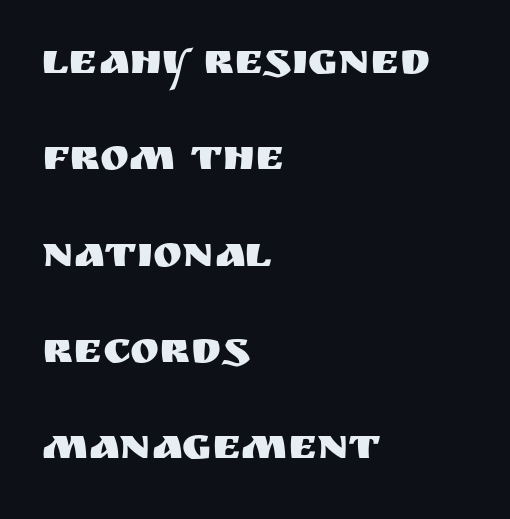
The rendering uses natural spacing where letterforms have individual widths. The glyphs are unaccompanied by any horizontal stroke below them. The face used here is rendered with its standard letterfit. Does the copy run flush right? No — it runs flush left.
